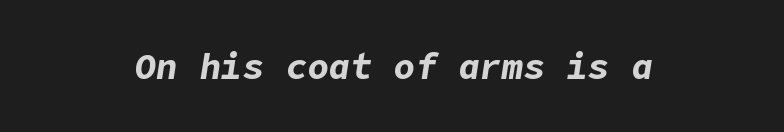
Q: Is the text bold? A: Yes.
Q: Is the text italic (slanted)? A: Yes, it leans right by about 9 degrees.
Q: Is the text underlined? A: No.
Q: How is the paragraph aligned? A: Centered.
Q: Is the spacing between letters normal or unusually wide? A: Normal.
Q: Width (condensed, normal, or wide)? A: Normal.
Q: Stroke contrast? A: Low.
Q: x-height? A: Medium.
